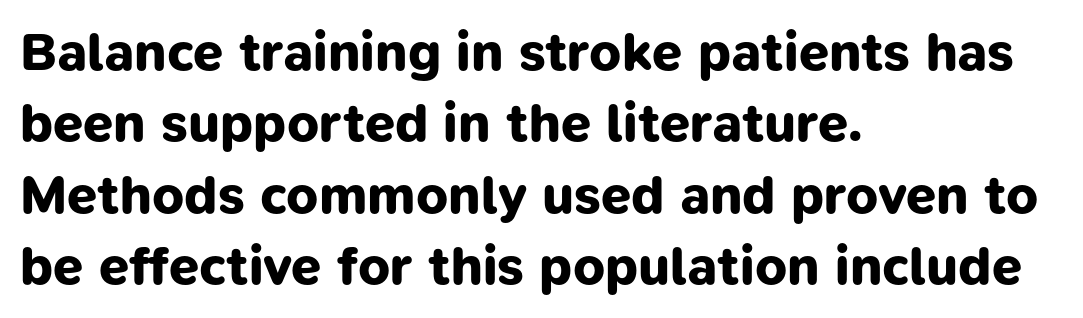
The passage shown is typed in a proportional face where columns would drift. Caption: standard tracking, unaltered. Strokes here are thick enough to call this a true bold. A student would call this left alignment; a typographer would say flush left, rag right. The space directly below the letters is spotless.
